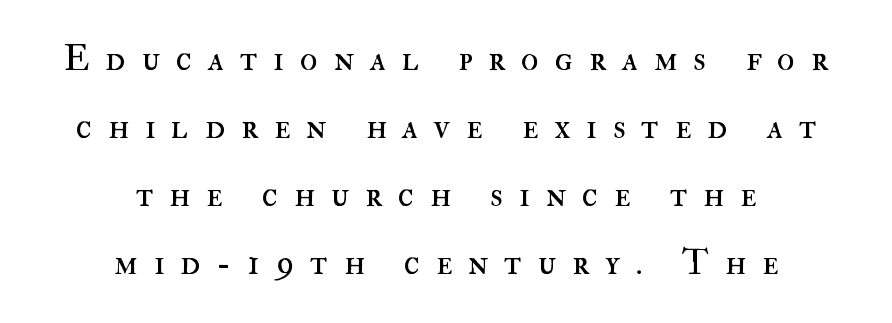
{"italic": "no", "bold": "no", "weight": "regular", "width": "normal", "stroke_contrast": "high", "x_height": "small", "monospaced": "no", "underline": "no", "align": "center", "line_spacing_ratio": 1.89, "letter_spacing": "wide", "letter_spacing_em": 0.44, "glyph_px": 36}
